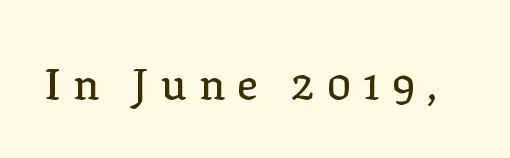
The image shows 44 px serif type, upright; set unusually wide letter spacing (+0.26 em), not underlined; low stroke contrast and a medium x-height.
